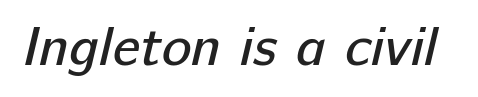
Q: Is the text bold? A: No.
Q: Is the typeface a serif or a sans-serif typeface? A: Sans-serif.
Q: Is the text underlined? A: No.
Q: Is the spacing between letters normal or unusually wide? A: Normal.
Q: Width (condensed, normal, or wide)? A: Normal.
Q: Stroke contrast? A: Low.
Q: x-height? A: Medium.
Q: Monospaced? A: No.
